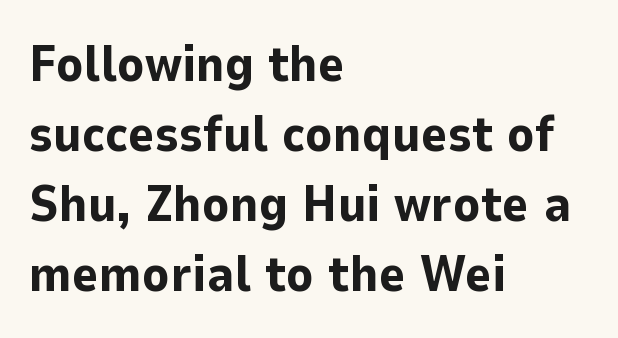
Stroke thickness is high; the sample reads as a true bold. Quick note: not italic, upright. Plain, unruled lines of type. The characters display no serif detailing; their extremities are plain. Looks like regular typesetting: each glyph gets only the width it needs. What stands out about the letter spacing? Nothing — it is the standard amount.
